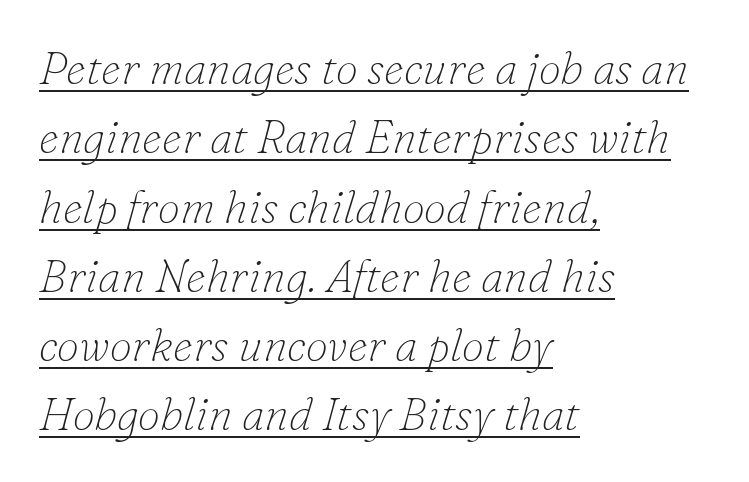
The image shows 45 px thin serif type, italic (leaning right); set left-aligned, normal line spacing (1.54x), normal letter spacing, underlined; low stroke contrast and a small x-height.
